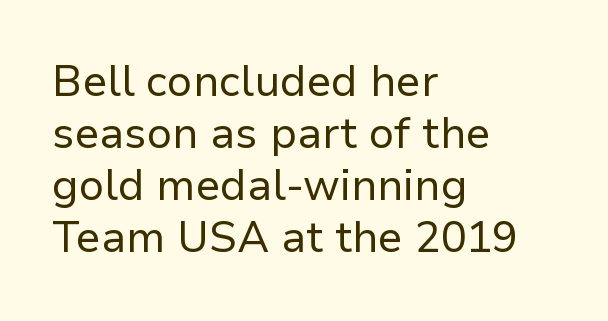
{"serif": "no", "italic": "no", "bold": "no", "weight": "regular", "width": "normal", "stroke_contrast": "low", "x_height": "medium", "monospaced": "no", "underline": "no", "align": "left", "line_spacing_ratio": 1.21, "letter_spacing": "normal", "letter_spacing_em": 0.0, "glyph_px": 43}
